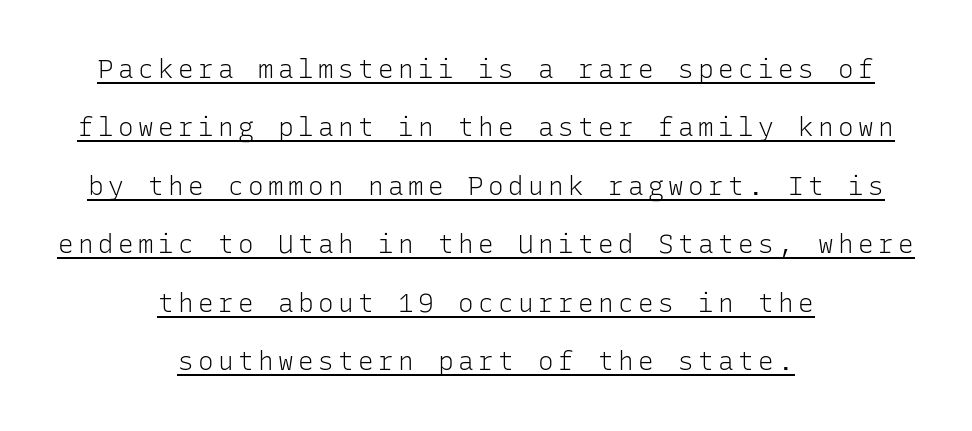
{"italic": "no", "bold": "no", "underline": "yes", "align": "center", "line_spacing": "loose", "line_spacing_ratio": 2.25, "glyph_px": 26}
